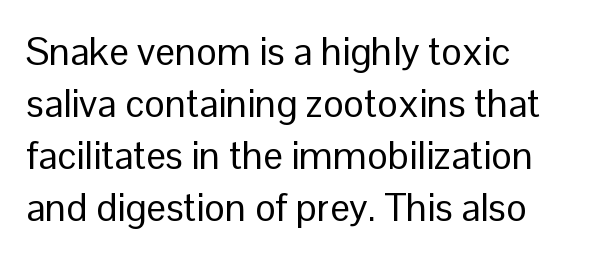
Line spacing here is normal. Posture: upright roman. You could not count columns in this text — the font is proportionally spaced. The line texture is even and compact thanks to regular tracking. Only glyphs here, with clear space below each row. Serif or sans? Sans — the stroke terminals are bare.
